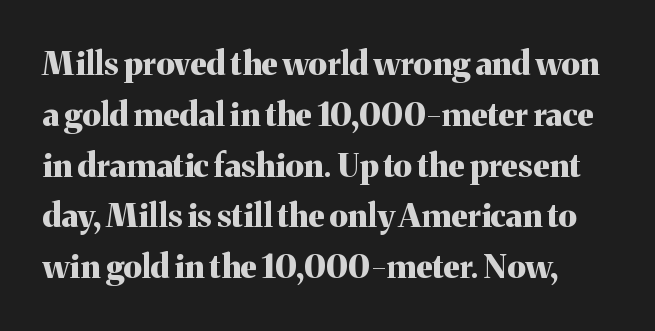
The space between consecutive lines is moderate. Old-style or modern, the face here clearly has serifs. The axis of the letterforms is exactly vertical. No extra tracking has been applied to these lines. Varying glyph widths throughout — classic text-font behaviour. Look at the stroke-to-counter ratio: heavy, a bold.
